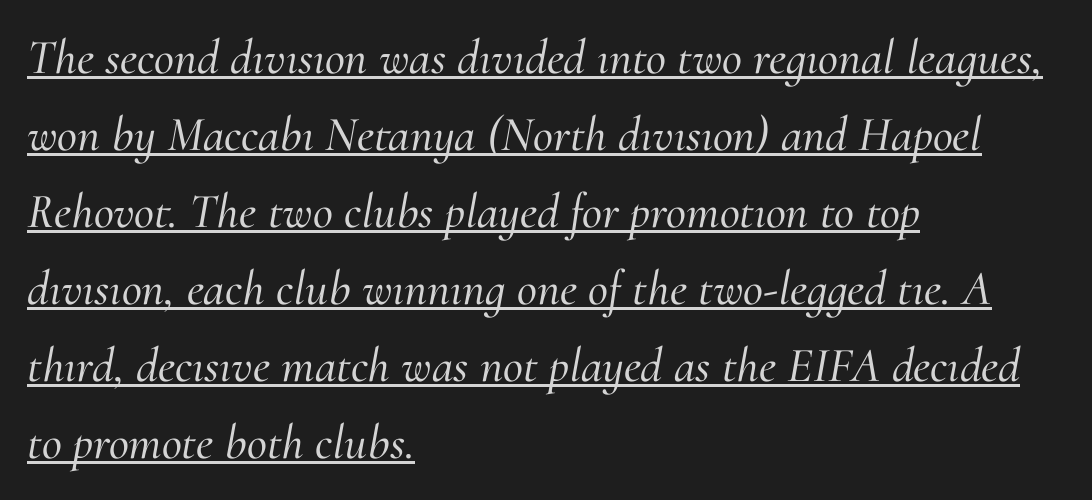
Q: Is the text italic (slanted)? A: Yes, it leans right by about 10 degrees.
Q: Is the typeface a serif or a sans-serif typeface? A: Serif.
Q: Is the text underlined? A: Yes.
Q: How is the paragraph aligned? A: Left-aligned.
Q: Is the spacing between letters normal or unusually wide? A: Normal.
Q: Is the spacing between lines tight, normal or loose? A: Normal.
Q: Width (condensed, normal, or wide)? A: Normal.
Q: Stroke contrast? A: Medium.
Q: x-height? A: Small.
Q: Monospaced? A: No.
